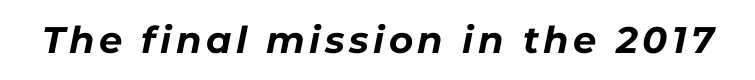
The image shows 37 px bold type, italic (leaning right); set not underlined; low stroke contrast and a medium x-height.
